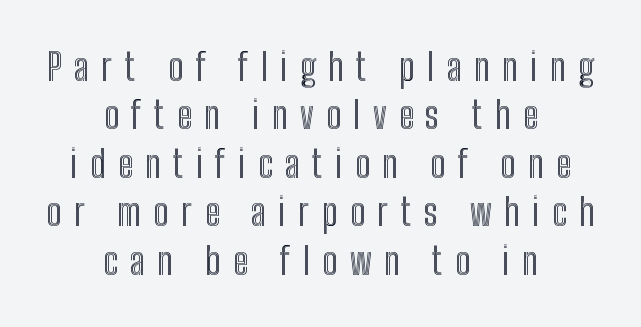
The image shows 37 px condensed type, upright; set centered, normal line spacing (1.31x), unusually wide letter spacing (+0.33 em), not underlined; a medium x-height.
